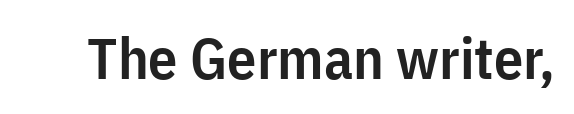
{"serif": "no", "italic": "no", "bold": "semi", "weight": "semibold", "width": "condensed", "stroke_contrast": "low", "x_height": "medium", "monospaced": "no", "underline": "no", "letter_spacing": "normal", "letter_spacing_em": 0.0, "glyph_px": 58}
